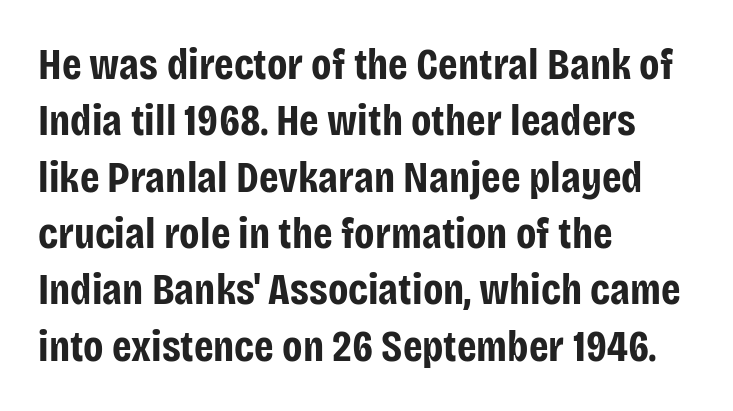
{"serif": "no", "italic": "no", "bold": "yes", "weight": "bold", "width": "condensed", "stroke_contrast": "low", "x_height": "large", "monospaced": "no", "underline": "no", "align": "left", "line_spacing": "normal", "line_spacing_ratio": 1.28, "letter_spacing": "normal", "letter_spacing_em": 0.0, "glyph_px": 44}
